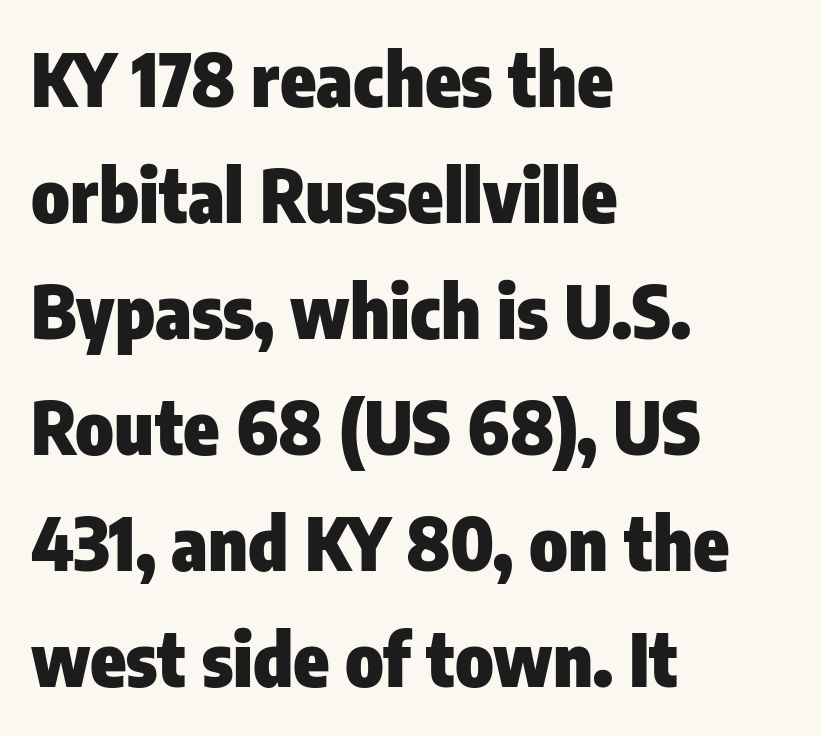
{"serif": "no", "italic": "no", "bold": "yes", "weight": "heavy", "width": "condensed", "stroke_contrast": "low", "x_height": "medium", "monospaced": "no", "underline": "no", "align": "left", "line_spacing": "normal", "line_spacing_ratio": 1.59, "letter_spacing": "normal", "letter_spacing_em": 0.0, "glyph_px": 73}
